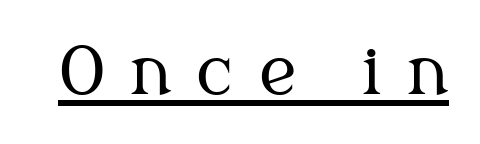
Think of a printed novel: that variable character pitch is what you see here. In designer terms, the underline attribute is active on this setting. What kind of face is this? One with serifs. The cut favours lightness, reaching ordinary text weight at its darkest. Designer's note — italics off, roman on.
